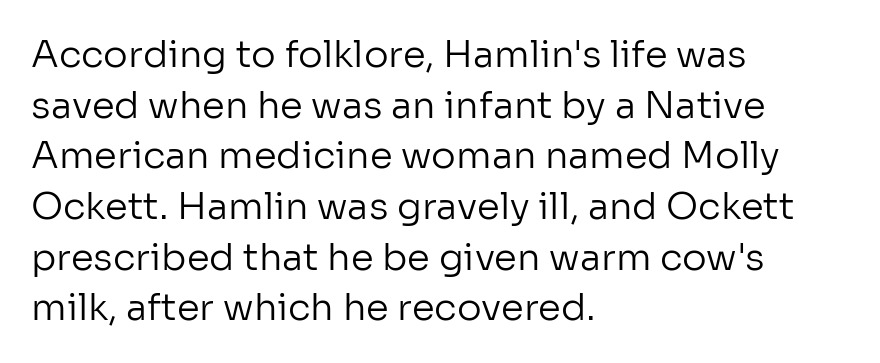
Q: Is the text bold? A: No.
Q: Is the text italic (slanted)? A: No, it is upright.
Q: Is the typeface a serif or a sans-serif typeface? A: Sans-serif.
Q: Is the text underlined? A: No.
Q: How is the paragraph aligned? A: Left-aligned.
Q: Is the spacing between letters normal or unusually wide? A: Normal.
Q: Is the spacing between lines tight, normal or loose? A: Normal.
Q: Width (condensed, normal, or wide)? A: Normal.
Q: Stroke contrast? A: Low.
Q: x-height? A: Medium.
Q: Monospaced? A: No.
